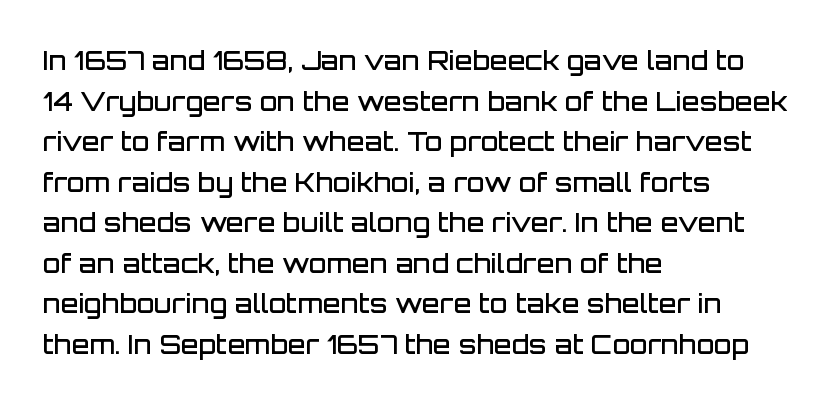
Compared with an ordinary text face, these strokes are moderately heavier — a semibold. Rendered with straight, roman letterforms. Beneath every word, the page is bare. Vertical spacing — default. What stands out about the letter spacing? Nothing — it is the standard amount.
